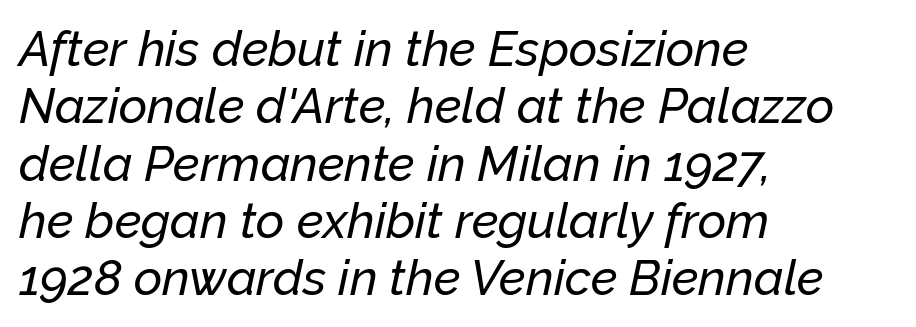
The image shows 49 px text type, italic (leaning right); set left-aligned, line spacing 1.17x, normal letter spacing, not underlined; low stroke contrast and a medium x-height.
